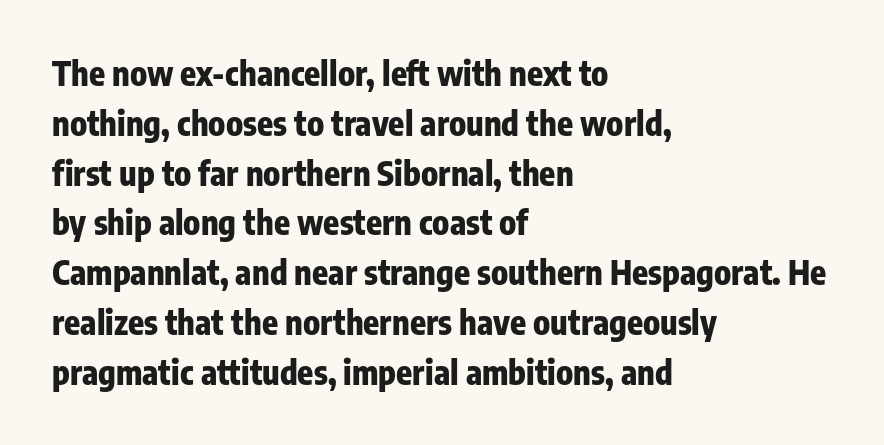
Q: Is the text bold? A: Yes.
Q: Is the text italic (slanted)? A: No, it is upright.
Q: Is the typeface a serif or a sans-serif typeface? A: Sans-serif.
Q: Is the text underlined? A: No.
Q: How is the paragraph aligned? A: Left-aligned.
Q: Is the spacing between letters normal or unusually wide? A: Normal.
Q: Is the spacing between lines tight, normal or loose? A: Normal.
Q: Width (condensed, normal, or wide)? A: Condensed.
Q: Stroke contrast? A: Low.
Q: x-height? A: Medium.
Q: Monospaced? A: No.
